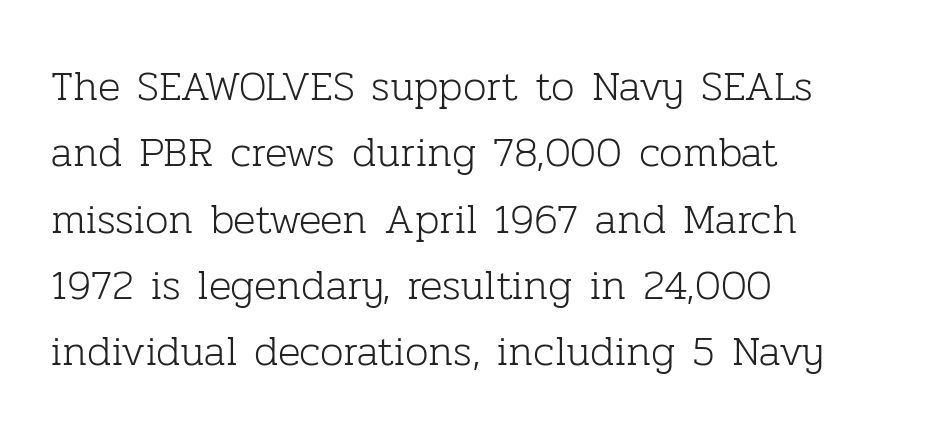
{"serif": "yes", "italic": "no", "bold": "no", "weight": "light", "width": "normal", "stroke_contrast": "low", "x_height": "medium", "monospaced": "no", "underline": "no", "align": "left", "line_spacing": "normal", "line_spacing_ratio": 1.58, "letter_spacing": "normal", "letter_spacing_em": 0.0, "glyph_px": 42}
